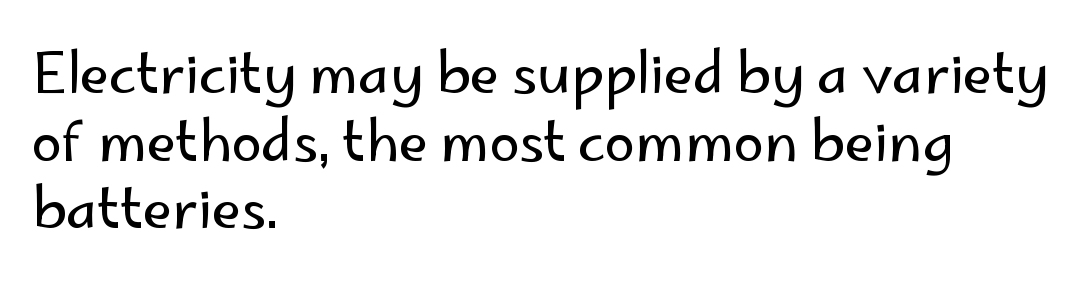
{"serif": "no", "italic": "no", "bold": "no", "weight": "regular", "width": "normal", "stroke_contrast": "low", "x_height": "small", "monospaced": "no", "underline": "no", "align": "left", "line_spacing_ratio": 1.23, "letter_spacing": "normal", "letter_spacing_em": 0.0, "glyph_px": 55}
